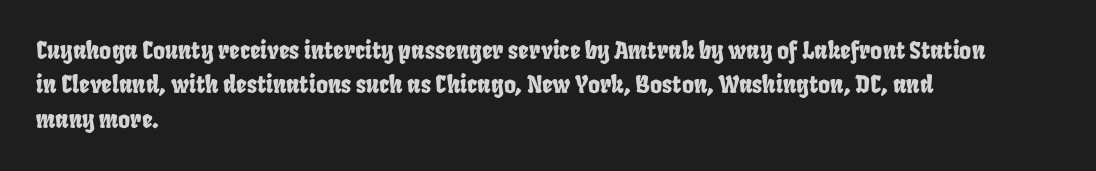
A clean baseline with only descenders dipping below it. Here the glyphs are tracked normally, forming tight word shapes. The typesetter chose a ragged-right arrangement here. Normally led — the rows are evenly, conventionally spaced.
